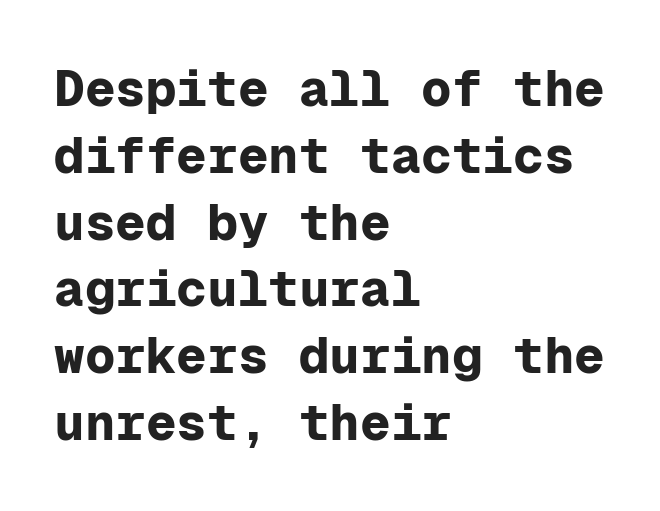
Q: Is the text bold? A: Yes.
Q: Is the text italic (slanted)? A: No, it is upright.
Q: Is the typeface a serif or a sans-serif typeface? A: Sans-serif.
Q: Is the text underlined? A: No.
Q: How is the paragraph aligned? A: Left-aligned.
Q: Is the spacing between letters normal or unusually wide? A: Normal.
Q: Is the spacing between lines tight, normal or loose? A: Normal.
Q: Width (condensed, normal, or wide)? A: Normal.
Q: Stroke contrast? A: Low.
Q: x-height? A: Medium.
Q: Monospaced? A: Yes.
